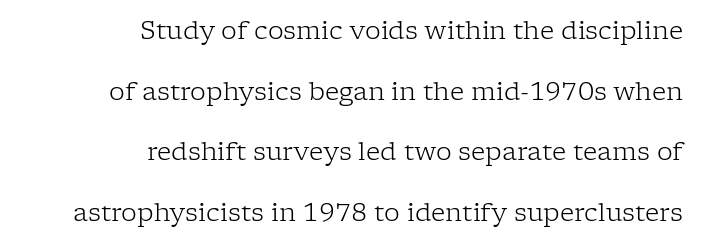
The image shows 25 px text type, upright; set right-aligned, loose line spacing (2.43x), normal letter spacing, not underlined.
